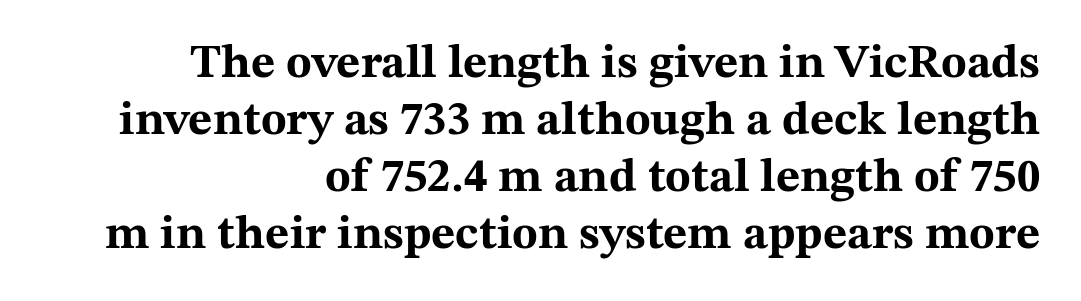
The image shows 47 px bold, wide serif type, upright; set right-aligned, line spacing 1.21x, normal letter spacing, not underlined; medium stroke contrast and a medium x-height.
